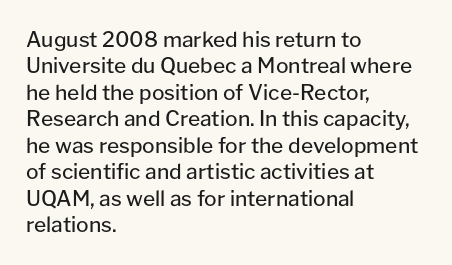
The rendering uses a moderate line-height, typical for paragraphs. Only glyphs here, with clear space below each row. The passage is arranged the way most books set body copy — flush left. Spacing between characters is what you'd get straight out of the box.
